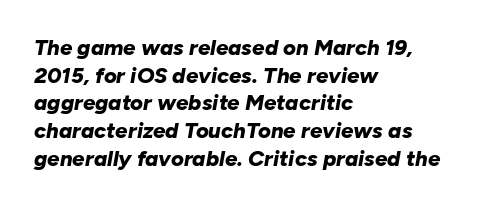
Does the weight exceed regular? Yes, all the way to bold. Regarding leading, the lines here are spaced in the standard way. Layout note: lines flush left. These lines were composed using italics. Glyph-to-glyph distance matches everyday printed text.
